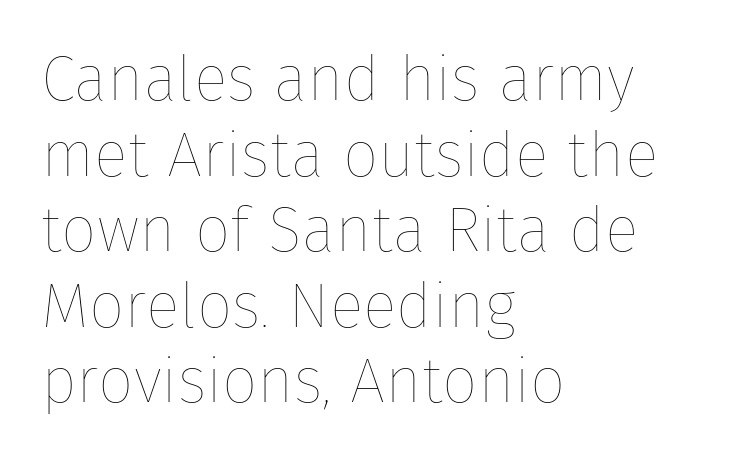
{"italic": "no", "bold": "no", "weight": "thin", "width": "normal", "stroke_contrast": "low", "x_height": "medium", "monospaced": "no", "underline": "no", "align": "left", "line_spacing_ratio": 1.2, "letter_spacing": "normal", "letter_spacing_em": 0.0, "glyph_px": 63}
